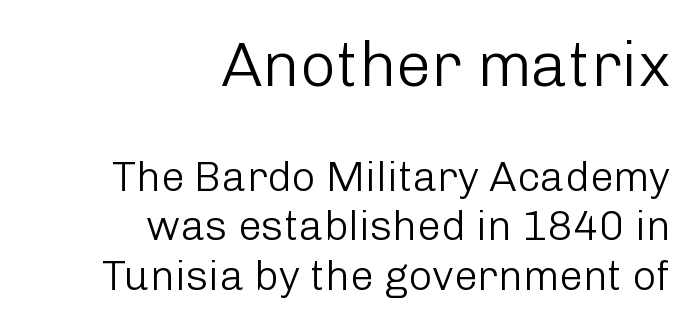
The image shows 63 px light sans-serif type, upright; set right-aligned, line spacing 1.18x, normal letter spacing, not underlined; the first (top) block is 1.5x larger; low stroke contrast and a medium x-height.
